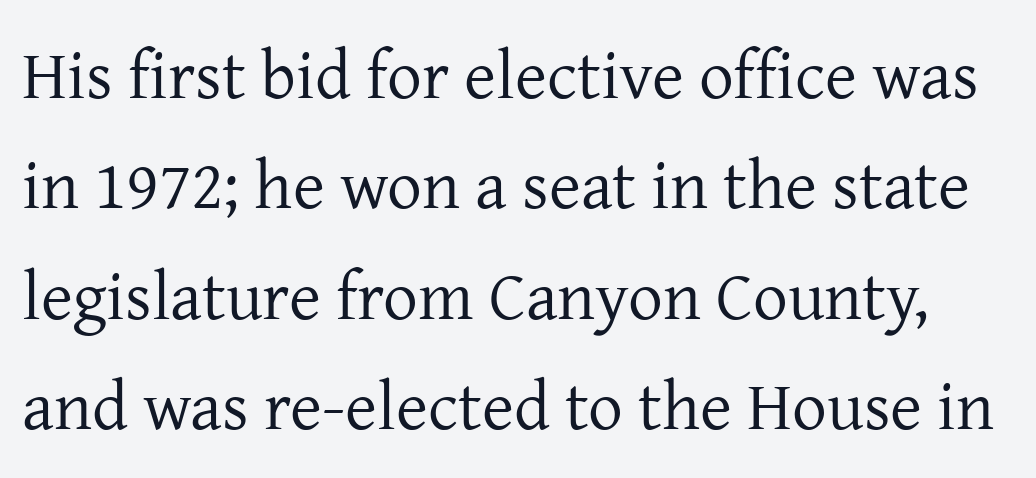
The image shows 69 px regular-weight serif type, upright; set normal line spacing (1.6x), normal letter spacing, not underlined; low stroke contrast and a medium x-height.
